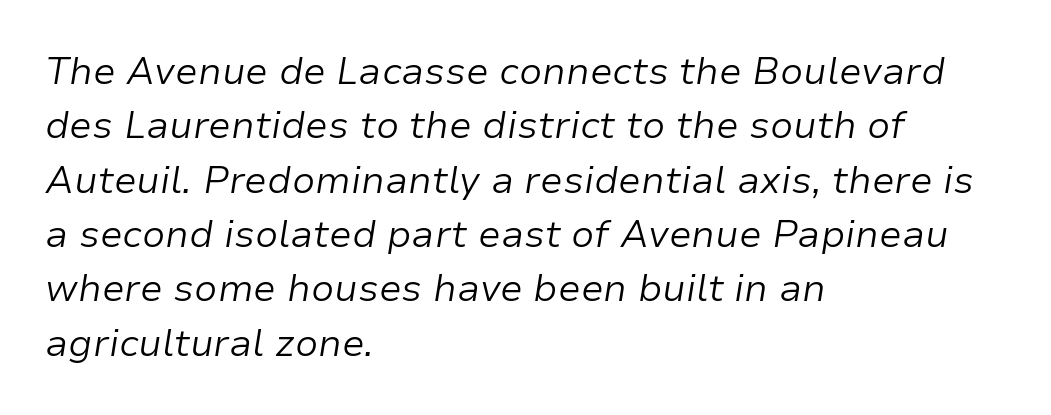
{"italic": "yes", "lean": "right", "slant_degrees": 9, "bold": "no", "weight": "light", "width": "normal", "stroke_contrast": "low", "x_height": "medium", "monospaced": "no", "underline": "no", "align": "left", "line_spacing": "normal", "line_spacing_ratio": 1.43, "letter_spacing": "normal", "letter_spacing_em": 0.0, "glyph_px": 38}
